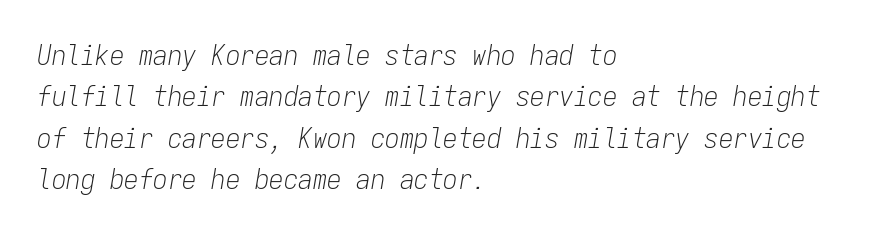
The image shows 29 px light, condensed type, italic (leaning right), monospaced; set left-aligned, normal line spacing (1.43x), normal letter spacing, not underlined; low stroke contrast and a medium x-height.
